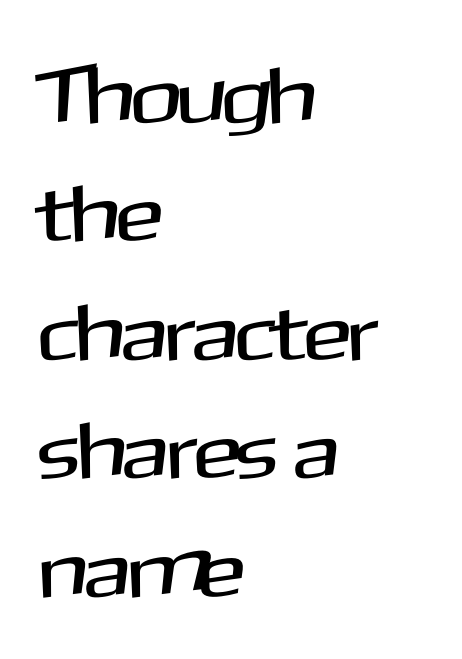
Ascenders rise straight up at ninety degrees. The letters carry no serifs — their stems end cleanly without finishing strokes. All the whitespace from short lines collects on the right. Does extra space separate the letters? No, they use regular spacing. Is this a fixed-width face? No — the glyphs have proportional, varying widths.
